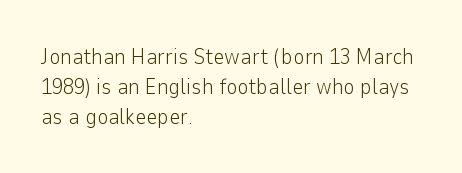
{"italic": "no", "bold": "no", "underline": "no", "align": "left", "line_spacing": "normal", "line_spacing_ratio": 1.36, "letter_spacing": "normal", "letter_spacing_em": 0.0, "glyph_px": 22}
